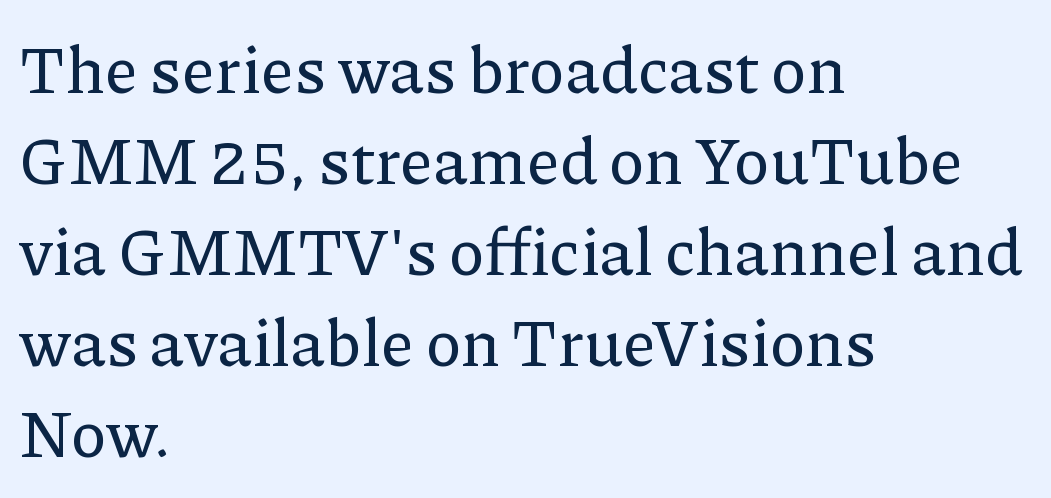
Tracking here is standard; glyphs follow each other at the usual distance. A typesetter would mark this as roman, not italic. The letters advance in unequal steps, a hallmark of proportional type. Underline: absent.
